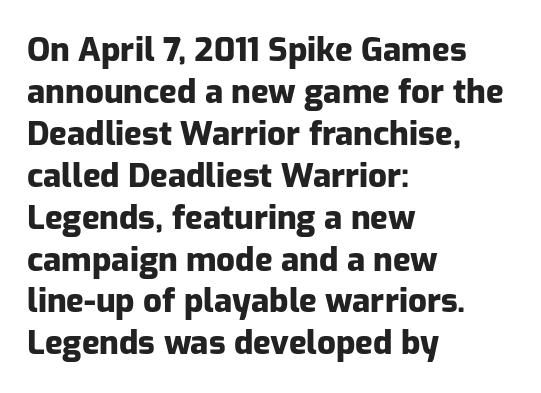
Is there much room between lines? A standard amount, neither cramped nor airy. Descender tails drop into unmarked territory. Think of a printed novel: that variable character pitch is what you see here. The type sits square on the baseline with zero lean.
